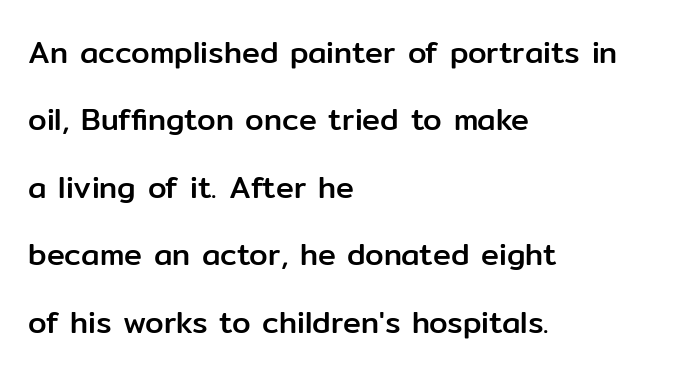
The image shows 30 px sans-serif type, upright; set left-aligned, loose line spacing (2.25x), normal letter spacing, not underlined; low stroke contrast and a medium x-height.
